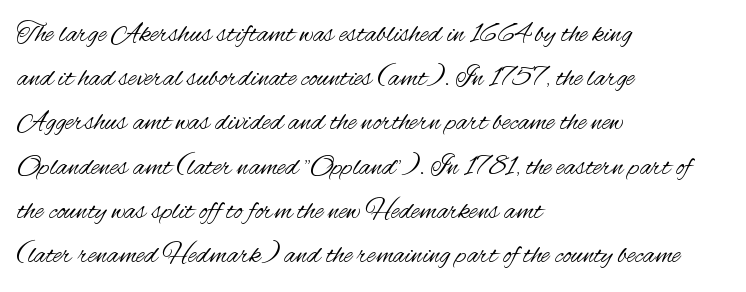
{"serif": "no", "bold": "no", "weight": "regular", "width": "condensed", "stroke_contrast": "medium", "x_height": "small", "monospaced": "no", "underline": "no", "align": "left", "line_spacing": "normal", "line_spacing_ratio": 1.58, "letter_spacing": "normal", "letter_spacing_em": 0.0, "glyph_px": 28}
